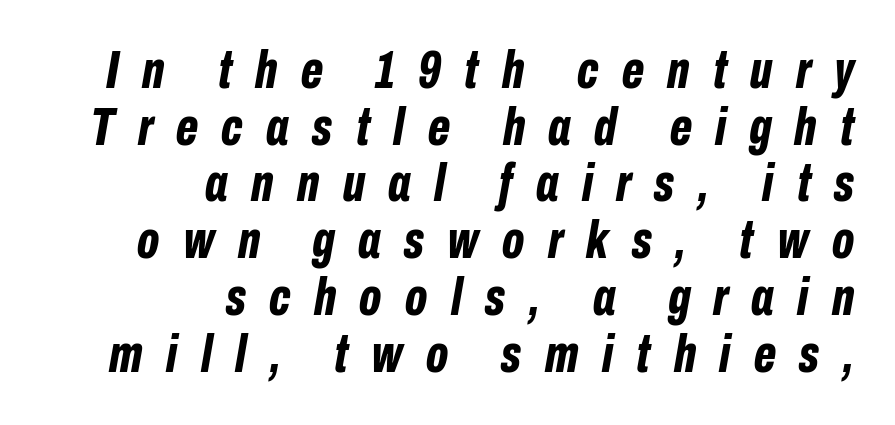
Designer's note — italics engaged. The gaps between neighbouring characters are conspicuously large. Bare-footed words on every line. Cramped leading.
